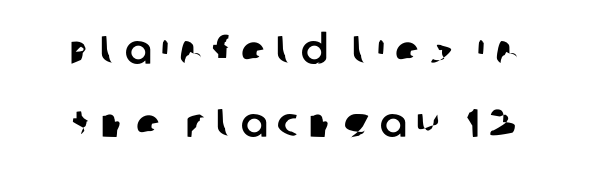
The rendering uses natural spacing where letterforms have individual widths. Nobody drew a line under any word here. Serif or sans? Sans — the stroke terminals are bare. Here the glyphs are tracked loosely, breaking word shapes into spaced letters.
